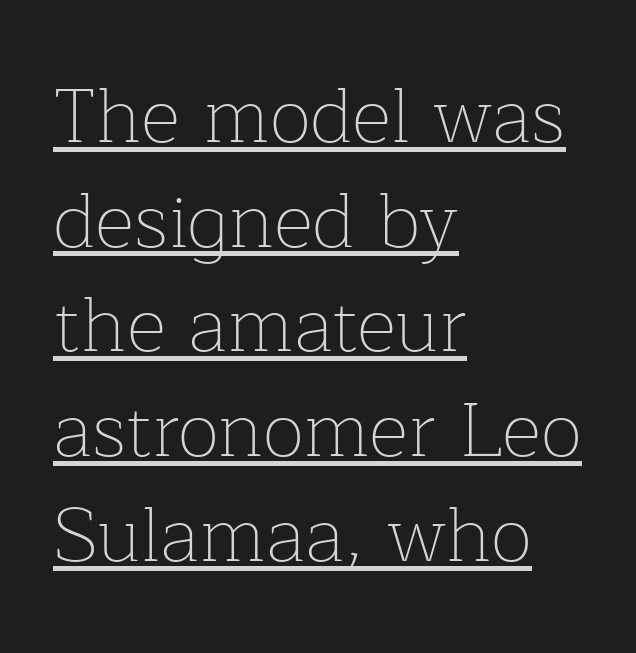
{"serif": "yes", "italic": "no", "bold": "no", "weight": "thin", "width": "normal", "stroke_contrast": "low", "x_height": "medium", "monospaced": "no", "underline": "yes", "align": "left", "line_spacing": "normal", "line_spacing_ratio": 1.36, "letter_spacing": "normal", "letter_spacing_em": 0.0, "glyph_px": 77}
